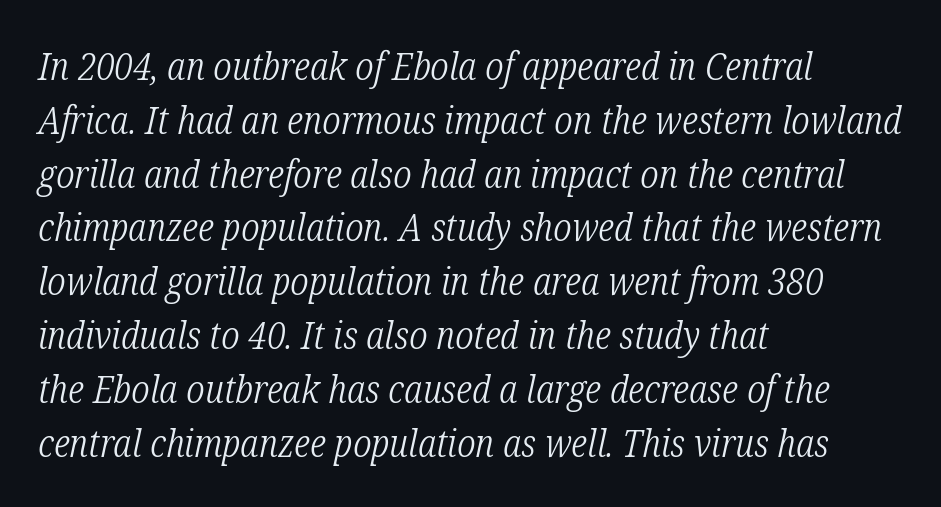
Q: Is the text bold? A: No.
Q: Is the text italic (slanted)? A: Yes, it leans right by about 12 degrees.
Q: Is the typeface a serif or a sans-serif typeface? A: Serif.
Q: Is the text underlined? A: No.
Q: How is the paragraph aligned? A: Left-aligned.
Q: Is the spacing between letters normal or unusually wide? A: Normal.
Q: Is the spacing between lines tight, normal or loose? A: Normal.
Q: Width (condensed, normal, or wide)? A: Condensed.
Q: Stroke contrast? A: Low.
Q: x-height? A: Medium.
Q: Monospaced? A: No.
